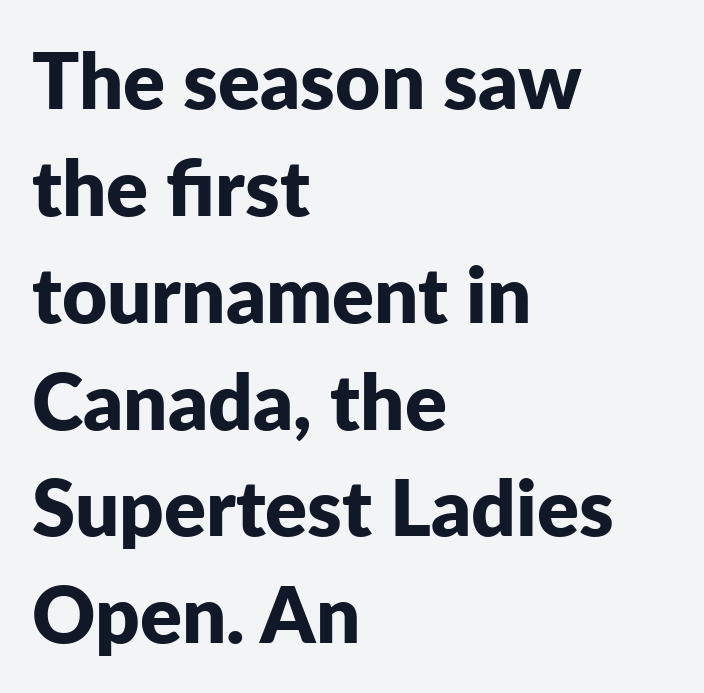
The image shows 78 px bold sans-serif type, upright; set left-aligned, normal line spacing (1.37x), normal letter spacing, not underlined; low stroke contrast and a medium x-height.
